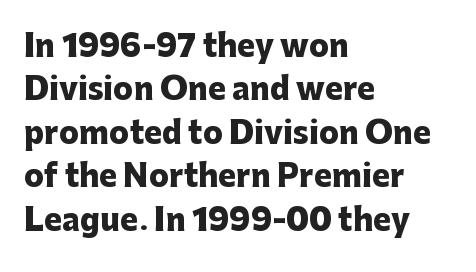
The passage shown is typeset with a sans-serif family. The gap between lines stays unmarked. Line spacing here is normal. Horizontal alignment here is leftward, the default for most running prose. The letters advance in unequal steps, a hallmark of proportional type.
